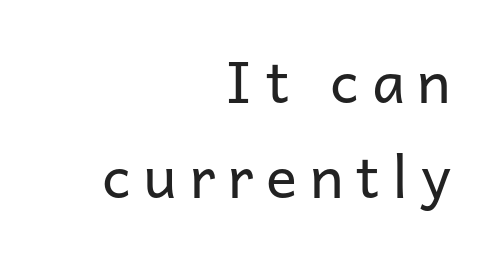
{"serif": "no", "italic": "no", "bold": "no", "weight": "regular", "width": "normal", "stroke_contrast": "low", "x_height": "medium", "monospaced": "no", "underline": "no", "align": "right", "line_spacing": "normal", "line_spacing_ratio": 1.63, "letter_spacing": "wide", "letter_spacing_em": 0.22, "glyph_px": 58}
